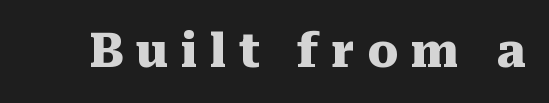
Q: Is the text bold? A: Yes.
Q: Is the text italic (slanted)? A: No, it is upright.
Q: Is the typeface a serif or a sans-serif typeface? A: Serif.
Q: Is the text underlined? A: No.
Q: Is the spacing between letters normal or unusually wide? A: Unusually wide.
Q: Width (condensed, normal, or wide)? A: Normal.
Q: Stroke contrast? A: Medium.
Q: x-height? A: Medium.
Q: Monospaced? A: No.
